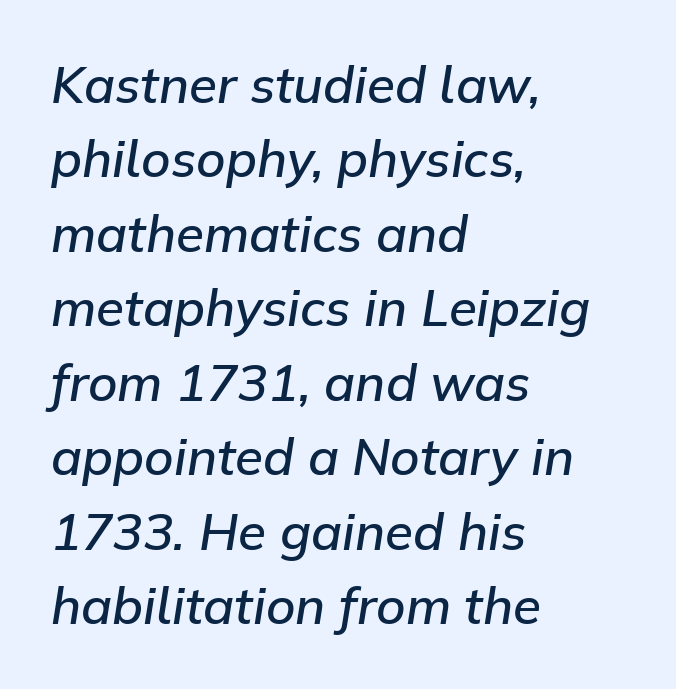
The image shows 51 px semibold type, italic (leaning right); set left-aligned, normal line spacing (1.46x), normal letter spacing, not underlined; low stroke contrast and a medium x-height.
